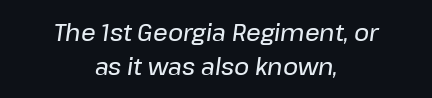
Q: Is the text italic (slanted)? A: Yes, it leans right by about 8 degrees.
Q: Is the text underlined? A: No.
Q: How is the paragraph aligned? A: Centered.
Q: Is the spacing between letters normal or unusually wide? A: Normal.
Q: Is the spacing between lines tight, normal or loose? A: Normal.
